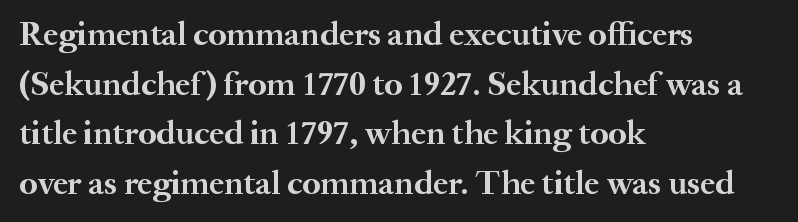
Q: Is the text bold? A: Yes.
Q: Is the text italic (slanted)? A: No, it is upright.
Q: Is the typeface a serif or a sans-serif typeface? A: Serif.
Q: Is the text underlined? A: No.
Q: How is the paragraph aligned? A: Left-aligned.
Q: Is the spacing between letters normal or unusually wide? A: Normal.
Q: Is the spacing between lines tight, normal or loose? A: Normal.
Q: Width (condensed, normal, or wide)? A: Normal.
Q: Stroke contrast? A: Medium.
Q: x-height? A: Small.
Q: Monospaced? A: No.
